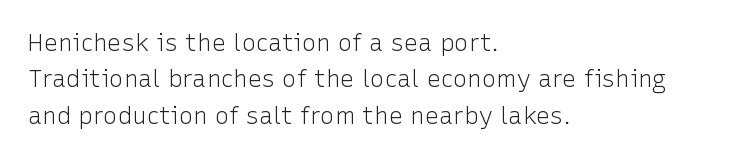
The foot of each line stays bare and open. These lines stack with their left ends in a neat column. Italic: no, the glyphs are upright roman. These lines sit exactly where default settings would place them.
